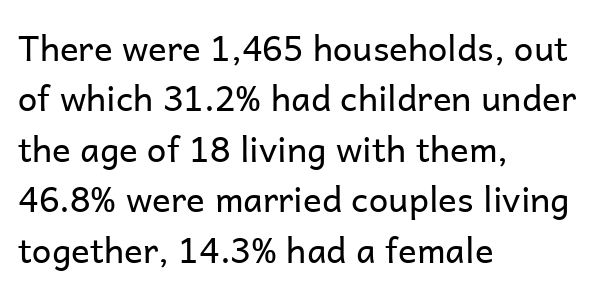
A typesetter would mark this as roman, not italic. The space beneath each line is pristine and unruled. The compositor pushed each line to the left boundary. Grotesque or geometric, the face here clearly has no serifs. Look at the tracking — it's just the regular setting, nothing added.
